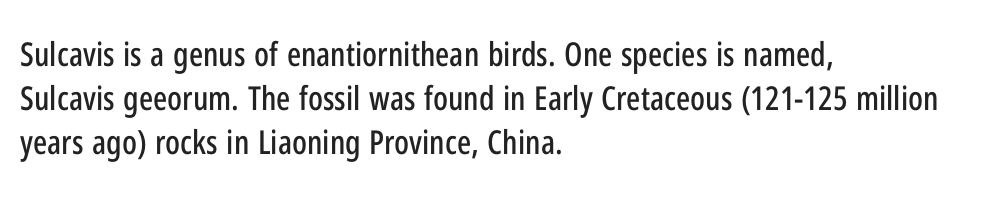
{"serif": "no", "italic": "no", "width": "condensed", "stroke_contrast": "low", "x_height": "medium", "monospaced": "no", "underline": "no", "align": "left", "line_spacing": "normal", "line_spacing_ratio": 1.34, "letter_spacing": "normal", "letter_spacing_em": 0.0, "glyph_px": 33}
